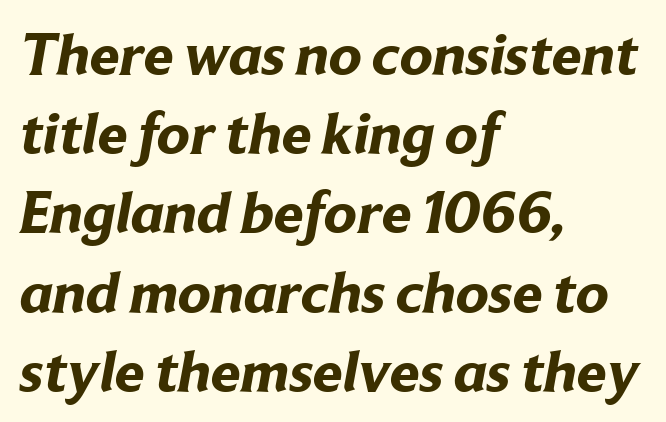
The rows are spaced the way most documents space them. Heft: maximum for text — a bold. Each row of text sits above clean, open space. Nope, no serifs anywhere on these letters.
